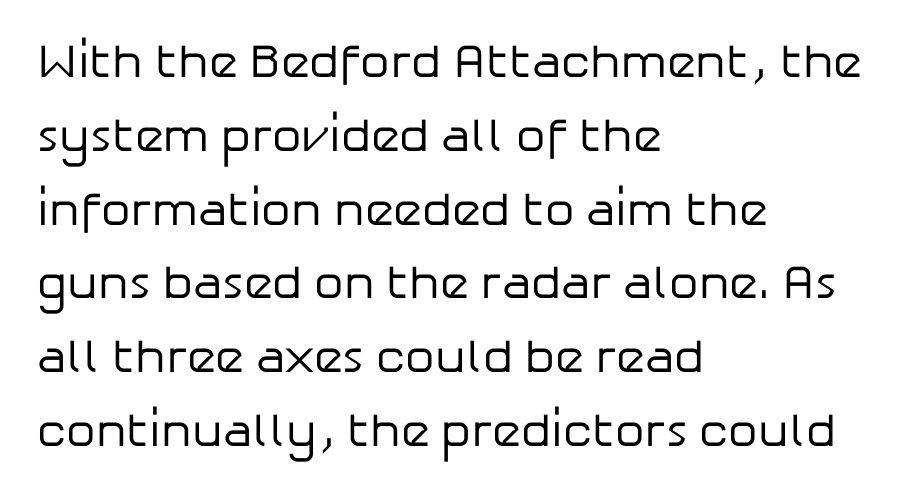
Q: Is the text bold? A: No.
Q: Is the text italic (slanted)? A: No, it is upright.
Q: Is the typeface a serif or a sans-serif typeface? A: Sans-serif.
Q: Is the text underlined? A: No.
Q: How is the paragraph aligned? A: Left-aligned.
Q: Is the spacing between letters normal or unusually wide? A: Normal.
Q: Is the spacing between lines tight, normal or loose? A: Normal.
Q: Width (condensed, normal, or wide)? A: Normal.
Q: Stroke contrast? A: Low.
Q: x-height? A: Medium.
Q: Monospaced? A: No.
